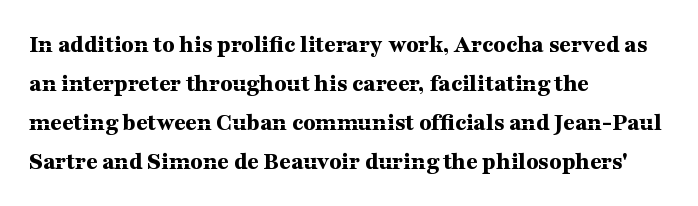
The image shows 25 px bold type, upright; set left-aligned, normal line spacing (1.56x), normal letter spacing, not underlined.
